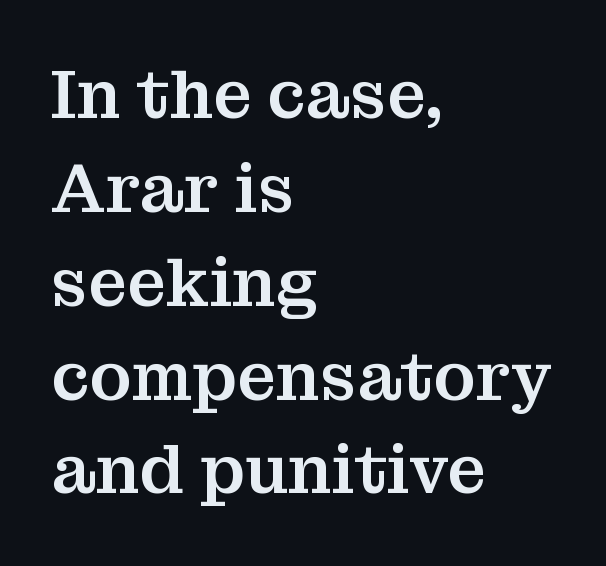
Q: Is the text italic (slanted)? A: No, it is upright.
Q: Is the typeface a serif or a sans-serif typeface? A: Serif.
Q: Is the text underlined? A: No.
Q: How is the paragraph aligned? A: Left-aligned.
Q: Is the spacing between letters normal or unusually wide? A: Normal.
Q: Is the spacing between lines tight, normal or loose? A: Normal.
Q: Width (condensed, normal, or wide)? A: Normal.
Q: Stroke contrast? A: Medium.
Q: x-height? A: Medium.
Q: Monospaced? A: No.
